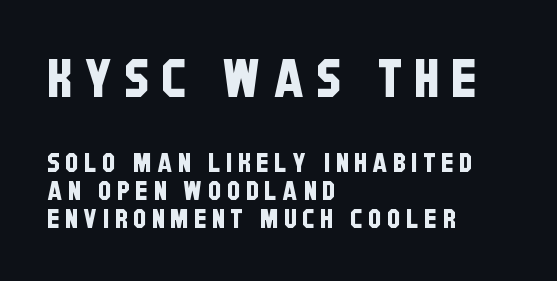
The image shows 53 px condensed sans-serif type; set left-aligned, tight line spacing (1.08x), unusually wide letter spacing (+0.23 em), not underlined; the first (top) block is 2.04x larger; low stroke contrast and a large x-height.
